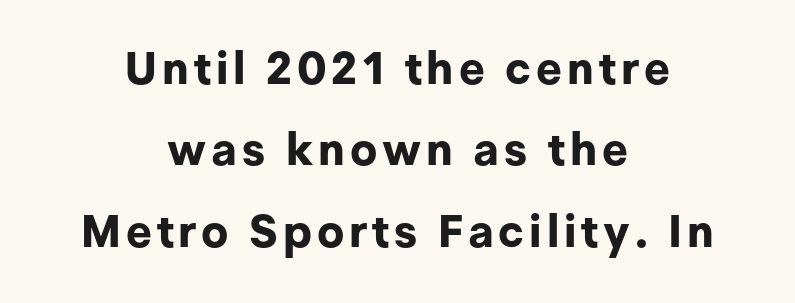
{"serif": "no", "italic": "no", "bold": "yes", "weight": "bold", "width": "normal", "stroke_contrast": "low", "x_height": "medium", "monospaced": "no", "underline": "no", "align": "center", "line_spacing_ratio": 1.81, "glyph_px": 45}
